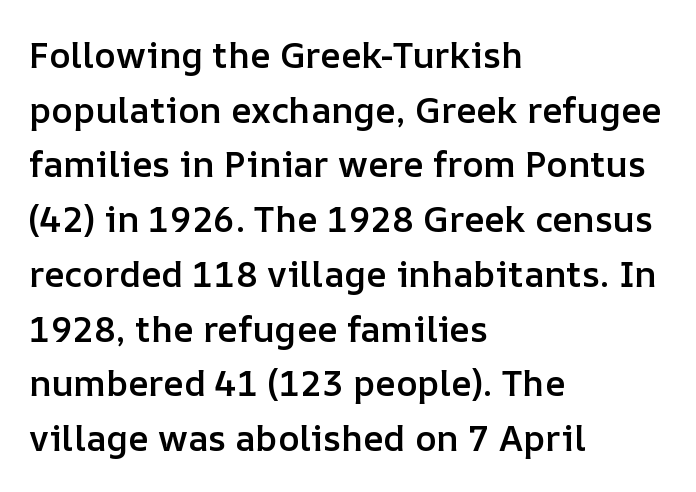
The image shows 36 px semibold type, upright; set left-aligned, normal line spacing (1.52x), normal letter spacing, not underlined; low stroke contrast and a medium x-height.
